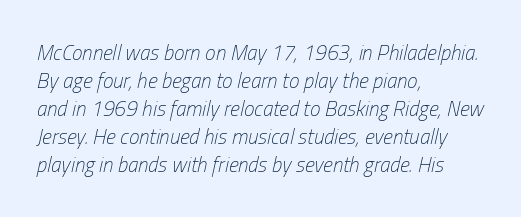
The image shows 21 px text type, italic (leaning right); set left-aligned, normal line spacing (1.33x), normal letter spacing, not underlined.
